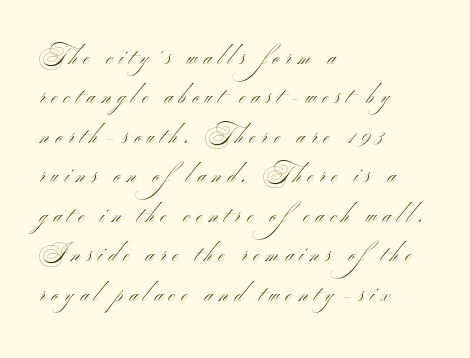
{"bold": "no", "underline": "no", "align": "left", "line_spacing_ratio": 1.88, "letter_spacing": "wide", "letter_spacing_em": 0.32, "glyph_px": 21}
